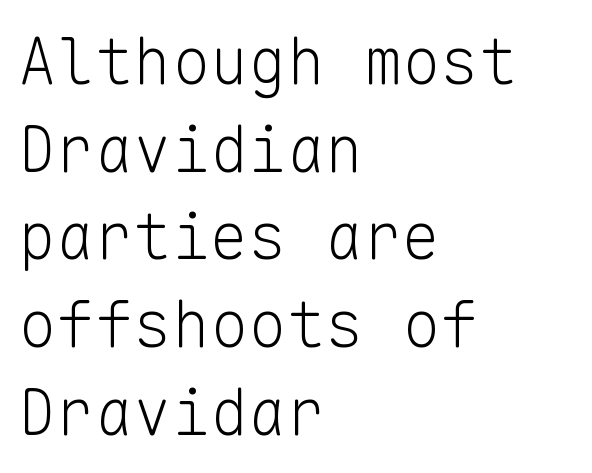
{"serif": "no", "italic": "no", "bold": "no", "weight": "light", "width": "normal", "stroke_contrast": "low", "x_height": "medium", "monospaced": "yes", "underline": "no", "align": "left", "line_spacing": "normal", "line_spacing_ratio": 1.37, "letter_spacing": "normal", "letter_spacing_em": 0.0, "glyph_px": 64}
